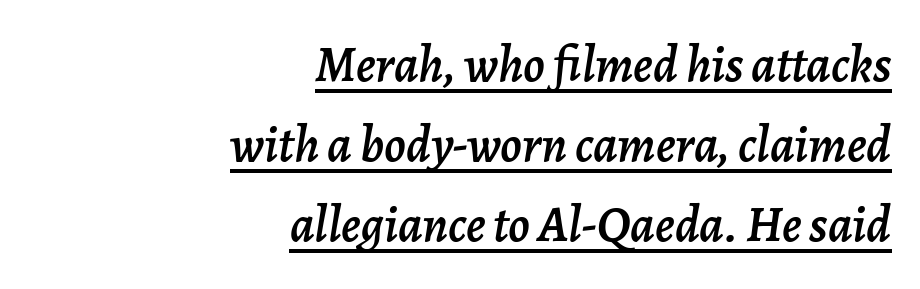
The image shows 51 px text type, italic (leaning right); set right-aligned, normal line spacing (1.57x), normal letter spacing, underlined; low stroke contrast and a medium x-height.
